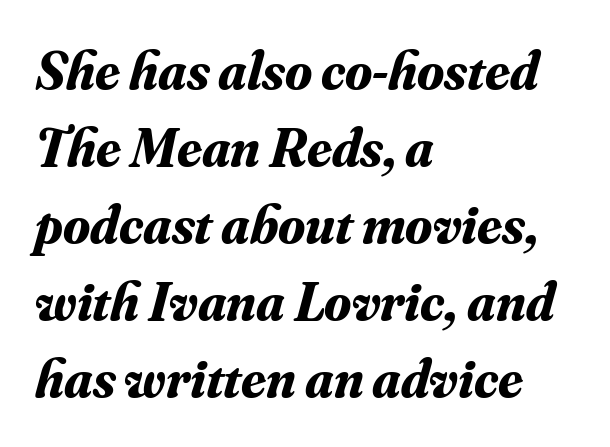
The image shows 55 px bold serif type, italic (leaning right); set left-aligned, normal line spacing (1.4x), normal letter spacing, not underlined; medium stroke contrast and a small x-height.
